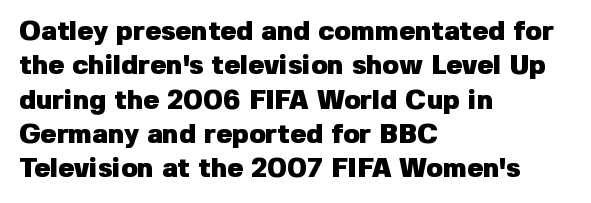
{"italic": "no", "bold": "yes", "underline": "no", "align": "left", "line_spacing": "normal", "line_spacing_ratio": 1.27, "letter_spacing": "normal", "letter_spacing_em": 0.0, "glyph_px": 27}
